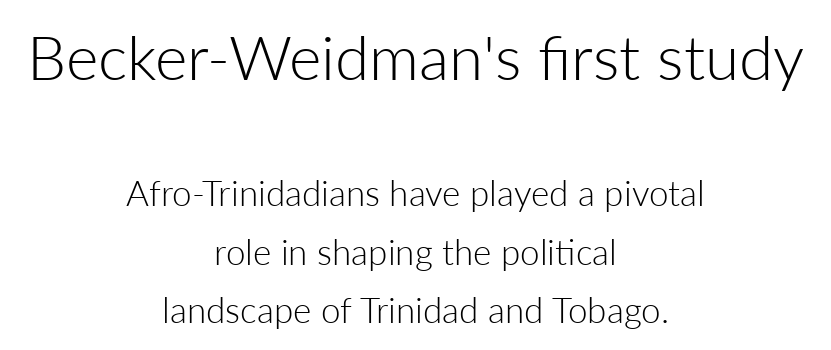
The image shows 62 px light sans-serif type, upright; set centered, normal line spacing (1.67x), normal letter spacing, not underlined; the first (top) block is 1.77x larger; low stroke contrast and a medium x-height.
